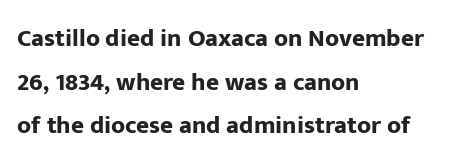
A clean baseline with only descenders dipping below it. Look at the stroke-to-counter ratio: heavy, a bold. Line beginnings align vertically; line endings do not. The type sits square on the baseline with zero lean. Is the letter spacing exaggerated? No — it looks like the ordinary default.
